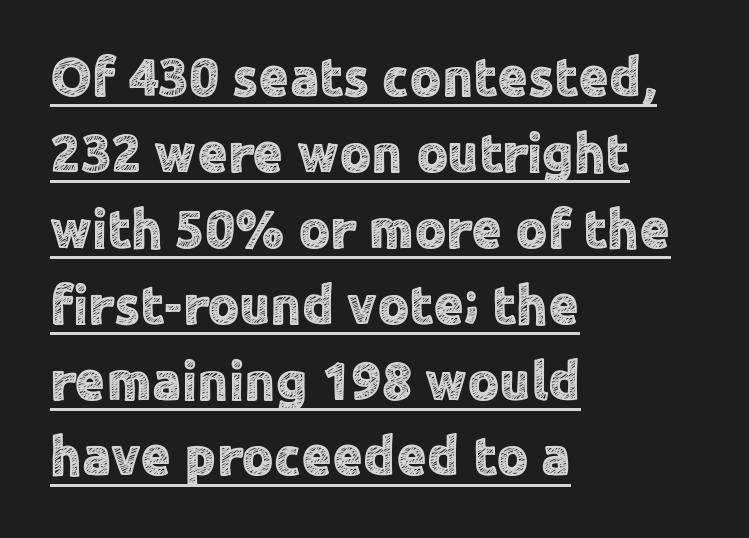
Q: Is the text italic (slanted)? A: No, it is upright.
Q: Is the typeface a serif or a sans-serif typeface? A: Sans-serif.
Q: Is the text underlined? A: Yes.
Q: How is the paragraph aligned? A: Left-aligned.
Q: Is the spacing between letters normal or unusually wide? A: Normal.
Q: Is the spacing between lines tight, normal or loose? A: Normal.
Q: Width (condensed, normal, or wide)? A: Normal.
Q: x-height? A: Medium.
Q: Monospaced? A: No.
